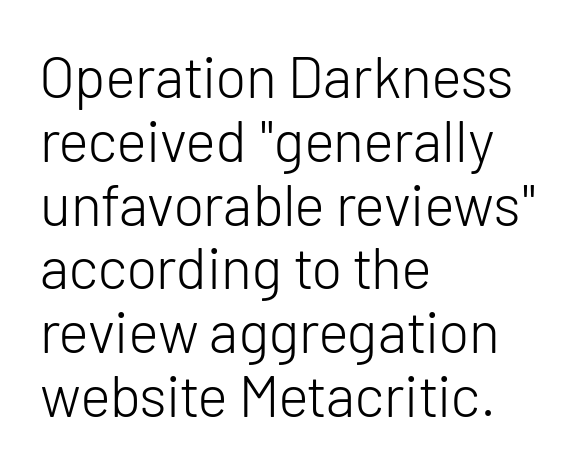
Looks like regular typesetting: each glyph gets only the width it needs. The font family rendered here belongs to the sans-serif group. The gap between lines stays unmarked. This is roman type, the default non-slanted kind.
